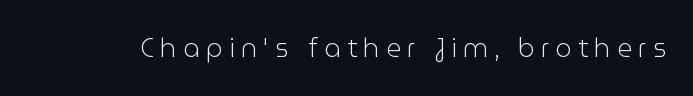
The image shows 26 px text type, upright; set unusually wide letter spacing (+0.24 em), not underlined.
